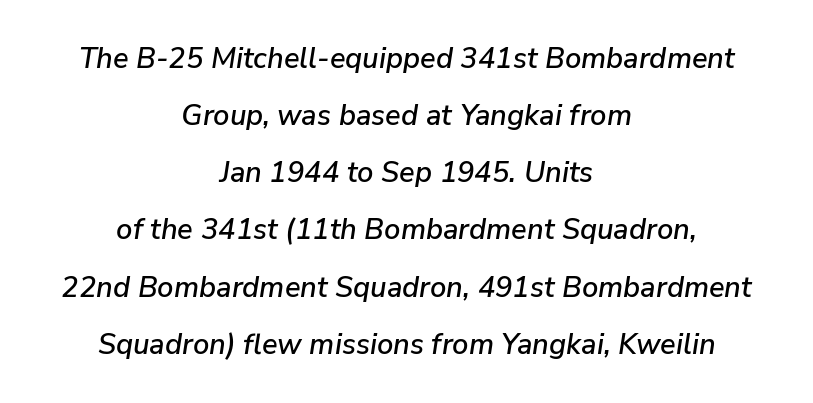
{"italic": "yes", "lean": "right", "slant_degrees": 9, "width": "normal", "stroke_contrast": "low", "x_height": "medium", "monospaced": "no", "underline": "no", "align": "center", "line_spacing": "loose", "line_spacing_ratio": 1.97, "letter_spacing": "normal", "letter_spacing_em": 0.0, "glyph_px": 29}
